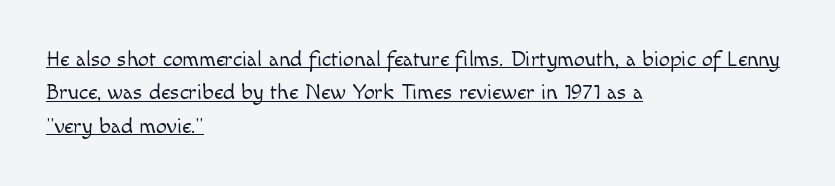
Q: Is the text bold? A: No.
Q: Is the text italic (slanted)? A: No, it is upright.
Q: Is the text underlined? A: Yes.
Q: How is the paragraph aligned? A: Left-aligned.
Q: Is the spacing between letters normal or unusually wide? A: Normal.
Q: Is the spacing between lines tight, normal or loose? A: Normal.
